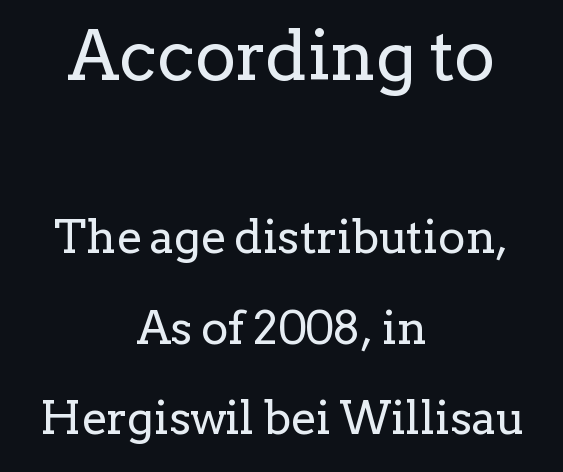
{"serif": "yes", "italic": "no", "bold": "no", "weight": "regular", "width": "normal", "stroke_contrast": "low", "x_height": "medium", "monospaced": "no", "underline": "no", "align": "center", "line_spacing": "loose", "line_spacing_ratio": 1.97, "letter_spacing": "normal", "letter_spacing_em": 0.0, "larger_block": "first", "size_ratio": 1.5, "glyph_px": 69}
